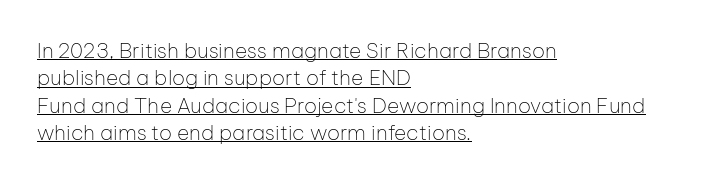
The passage shown is not bold in any degree. Typeset ragged right — the left edge is the straight one. Underlining? Definitely there. The face used here is rendered with its standard letterfit.
